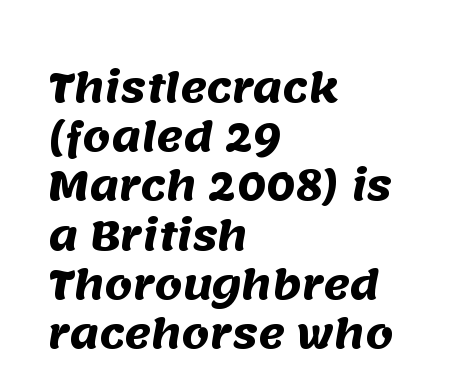
The image shows 40 px heavy sans-serif type; set left-aligned, line spacing 1.23x, normal letter spacing, not underlined; medium stroke contrast and a large x-height.
